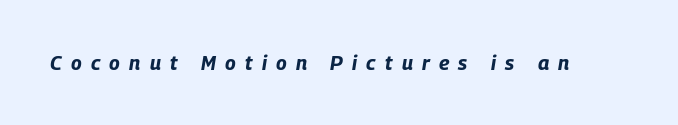
{"italic": "yes", "lean": "right", "slant_degrees": 9, "bold": "yes", "underline": "no", "letter_spacing": "wide", "letter_spacing_em": 0.46, "glyph_px": 20}
